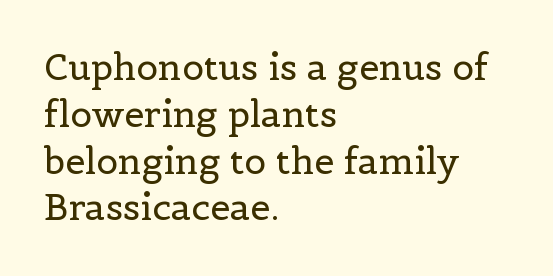
{"serif": "yes", "italic": "no", "bold": "no", "weight": "regular", "width": "normal", "x_height": "medium", "monospaced": "no", "underline": "no", "align": "left", "line_spacing": "normal", "line_spacing_ratio": 1.3, "letter_spacing": "normal", "letter_spacing_em": 0.0, "glyph_px": 36}
